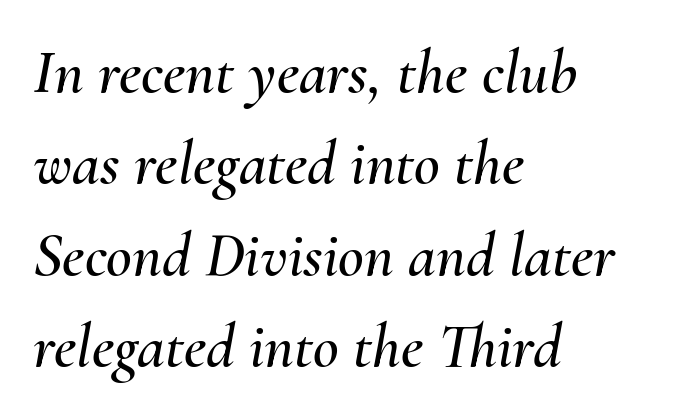
{"italic": "yes", "lean": "right", "slant_degrees": 10, "width": "normal", "stroke_contrast": "medium", "x_height": "small", "monospaced": "no", "underline": "no", "align": "left", "line_spacing": "normal", "line_spacing_ratio": 1.45, "letter_spacing": "normal", "letter_spacing_em": 0.0, "glyph_px": 63}
